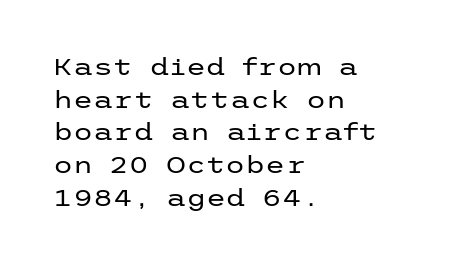
Q: Is the text bold? A: No.
Q: Is the text italic (slanted)? A: No, it is upright.
Q: Is the text underlined? A: No.
Q: How is the paragraph aligned? A: Left-aligned.
Q: Is the spacing between letters normal or unusually wide? A: Normal.
Q: Is the spacing between lines tight, normal or loose? A: Normal.
